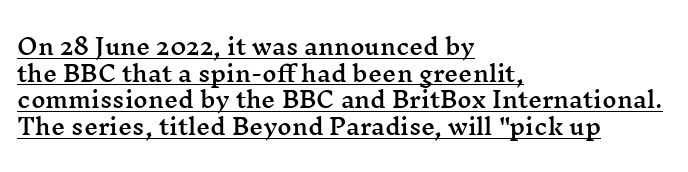
The image shows 22 px text type, upright; set left-aligned, line spacing 1.21x, normal letter spacing, underlined.
